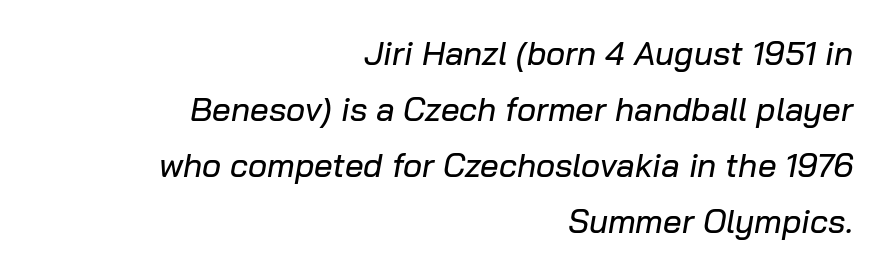
Q: Is the text italic (slanted)? A: Yes, it leans right by about 10 degrees.
Q: Is the text underlined? A: No.
Q: How is the paragraph aligned? A: Right-aligned.
Q: Is the spacing between letters normal or unusually wide? A: Normal.
Q: Is the spacing between lines tight, normal or loose? A: Normal.
Q: Width (condensed, normal, or wide)? A: Normal.
Q: Stroke contrast? A: Low.
Q: x-height? A: Medium.
Q: Monospaced? A: No.
